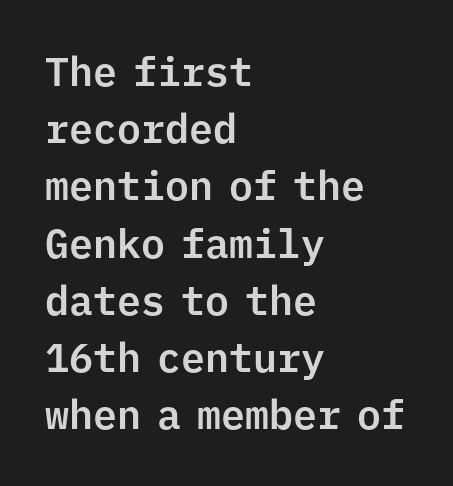
{"serif": "no", "italic": "no", "width": "normal", "stroke_contrast": "low", "x_height": "medium", "monospaced": "yes", "underline": "no", "align": "left", "line_spacing": "normal", "line_spacing_ratio": 1.43, "letter_spacing": "normal", "letter_spacing_em": 0.0, "glyph_px": 40}
